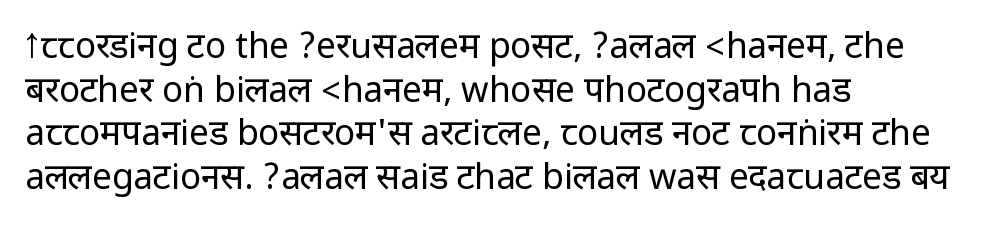
Descender tails drop into unmarked territory. The characters display no serif detailing; their extremities are plain. Default kerning and tracking; the words read as compact shapes. What's the leading like? Ordinary, nothing unusual.
